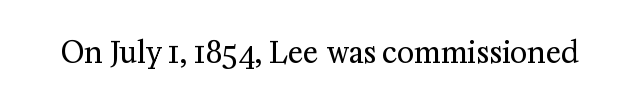
{"serif": "yes", "italic": "no", "bold": "no", "weight": "regular", "width": "normal", "stroke_contrast": "medium", "x_height": "medium", "monospaced": "no", "underline": "no", "letter_spacing": "normal", "letter_spacing_em": 0.0, "glyph_px": 29}
